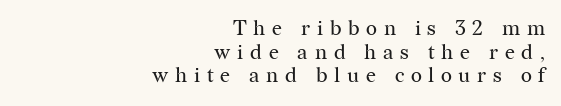
The typesetting does not lean heavy: it is not bold. These lines stack with their right ends in a neat column. The letterforms stand isolated, each surrounded by extra space. The specimen reads as upright at a glance. Tightly led — the rows are bunched. Anything drawn beneath the words? Only blank space.
